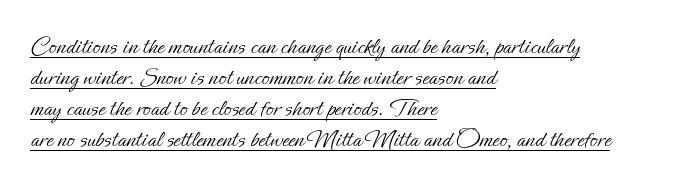
{"bold": "no", "underline": "yes", "align": "left", "line_spacing_ratio": 1.24, "letter_spacing": "normal", "letter_spacing_em": 0.0, "glyph_px": 25}
